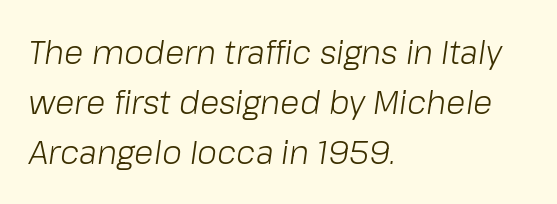
The image shows 32 px light type, italic (leaning right); set left-aligned, normal line spacing (1.57x), normal letter spacing, not underlined; low stroke contrast and a medium x-height.
